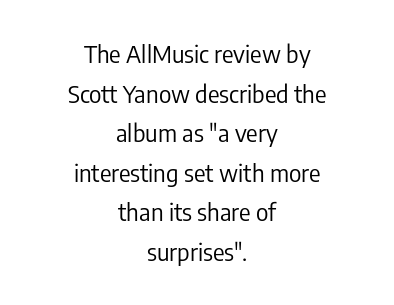
{"italic": "no", "bold": "no", "underline": "no", "align": "center", "line_spacing": "normal", "line_spacing_ratio": 1.65, "letter_spacing": "normal", "letter_spacing_em": 0.0, "glyph_px": 24}
